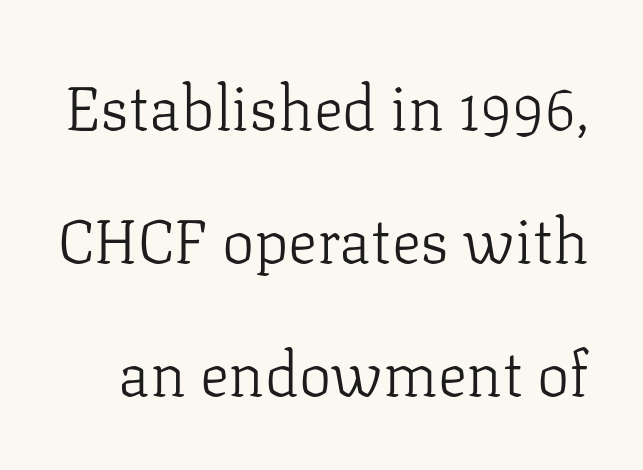
A typesetter would call this zero additional tracking. Old-style or modern, the face here clearly has serifs. The gap between lines stays unmarked. These lines are rendered in a variable-pitch font. Ascenders rise straight up at ninety degrees. The weight would be labelled regular, book, light, or lighter still.
